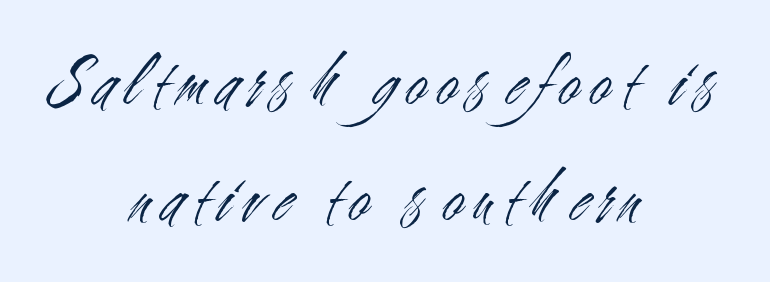
Q: Is the text bold? A: No.
Q: Is the text italic (slanted)? A: Yes.
Q: Is the typeface a serif or a sans-serif typeface? A: Sans-serif.
Q: Is the text underlined? A: No.
Q: How is the paragraph aligned? A: Centered.
Q: Is the spacing between lines tight, normal or loose? A: Normal.
Q: Width (condensed, normal, or wide)? A: Condensed.
Q: Stroke contrast? A: Medium.
Q: x-height? A: Small.
Q: Monospaced? A: No.
